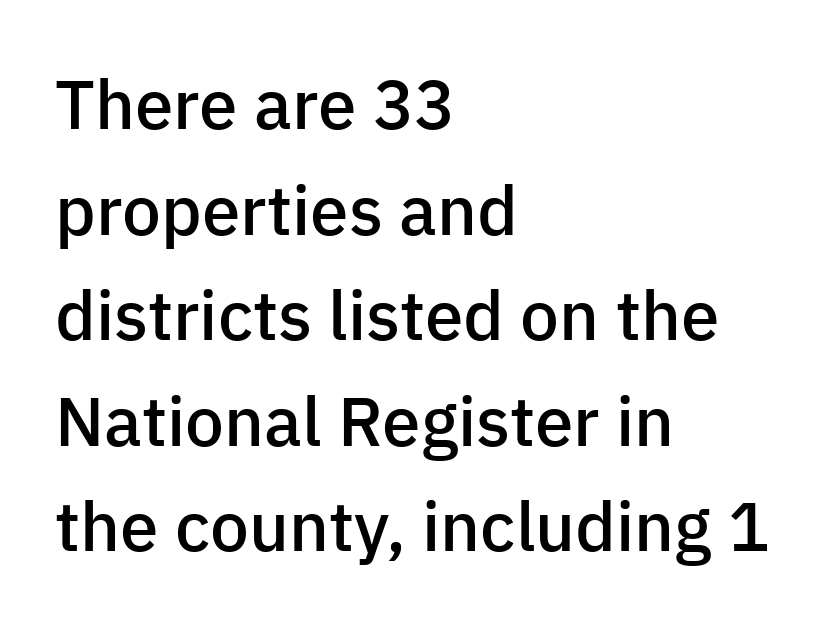
Leading matches the norm, producing a regular column. The passage shown is typeset with a sans-serif family. Every letter is mildly thick-stroked: semibold rather than bold. Check under the words: just untouched page. Leftover space on each line is placed entirely after the last word.
